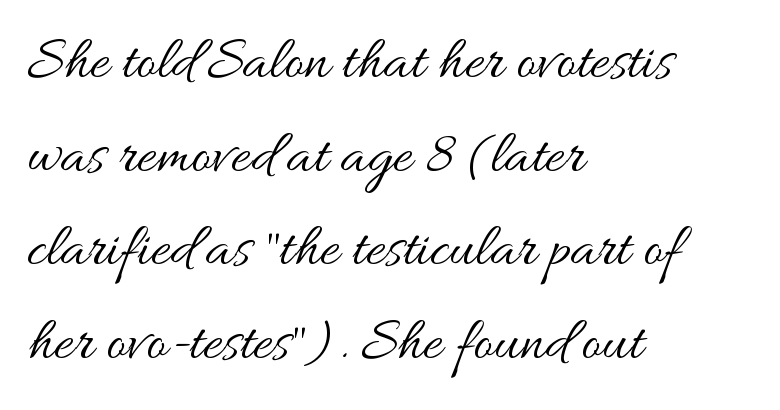
Q: Is the text bold? A: No.
Q: Is the text italic (slanted)? A: Yes.
Q: Is the text underlined? A: No.
Q: How is the paragraph aligned? A: Left-aligned.
Q: Is the spacing between letters normal or unusually wide? A: Normal.
Q: Is the spacing between lines tight, normal or loose? A: Normal.
Q: Width (condensed, normal, or wide)? A: Wide.
Q: Stroke contrast? A: Medium.
Q: x-height? A: Small.
Q: Monospaced? A: No.
